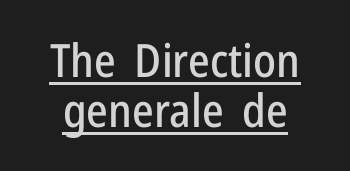
The image shows 46 px condensed sans-serif type, upright; set tight line spacing (1.08x), normal letter spacing, underlined; low stroke contrast and a medium x-height.
